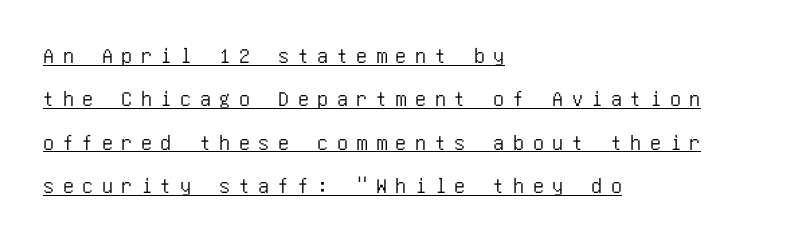
{"italic": "no", "underline": "yes", "align": "left", "line_spacing": "loose", "line_spacing_ratio": 1.97, "letter_spacing": "wide", "letter_spacing_em": 0.39, "glyph_px": 22}
